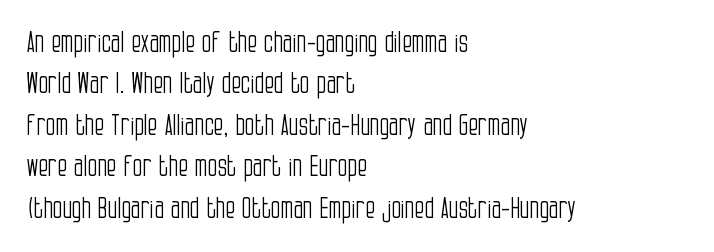
{"serif": "no", "italic": "no", "bold": "no", "weight": "light", "width": "condensed", "stroke_contrast": "low", "x_height": "large", "monospaced": "no", "underline": "no", "align": "left", "line_spacing": "normal", "line_spacing_ratio": 1.48, "letter_spacing": "normal", "letter_spacing_em": 0.0, "glyph_px": 28}
